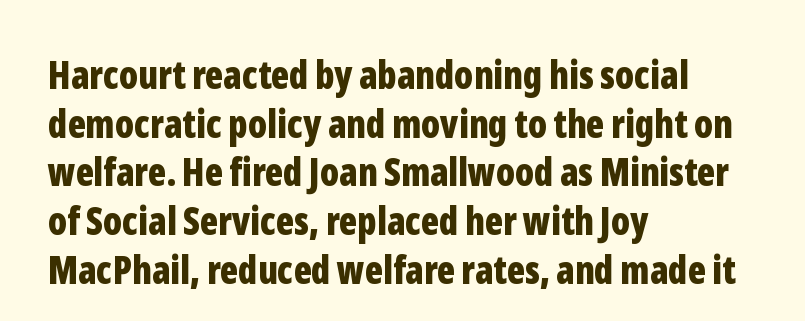
Q: Is the text bold? A: Yes.
Q: Is the text italic (slanted)? A: No, it is upright.
Q: Is the typeface a serif or a sans-serif typeface? A: Sans-serif.
Q: Is the text underlined? A: No.
Q: How is the paragraph aligned? A: Left-aligned.
Q: Is the spacing between letters normal or unusually wide? A: Normal.
Q: Is the spacing between lines tight, normal or loose? A: Normal.
Q: Width (condensed, normal, or wide)? A: Condensed.
Q: Stroke contrast? A: Low.
Q: x-height? A: Medium.
Q: Monospaced? A: No.
